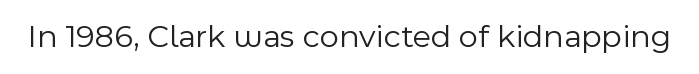
The image shows 33 px light sans-serif type, upright; set normal letter spacing, not underlined; a medium x-height.
